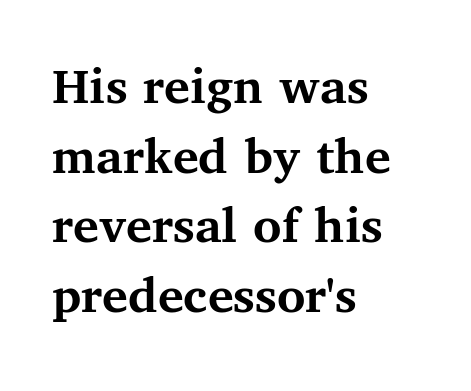
The image shows 54 px semibold serif type, upright; set left-aligned, normal line spacing (1.29x), normal letter spacing, not underlined; medium stroke contrast and a medium x-height.
